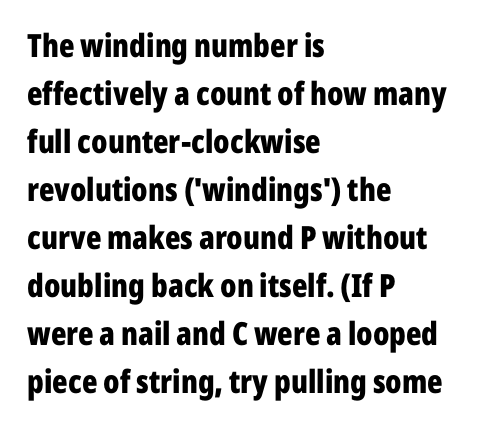
{"serif": "no", "italic": "no", "bold": "yes", "weight": "bold", "width": "condensed", "stroke_contrast": "low", "x_height": "medium", "monospaced": "no", "underline": "no", "align": "left", "line_spacing": "normal", "line_spacing_ratio": 1.5, "letter_spacing": "normal", "letter_spacing_em": 0.0, "glyph_px": 32}
